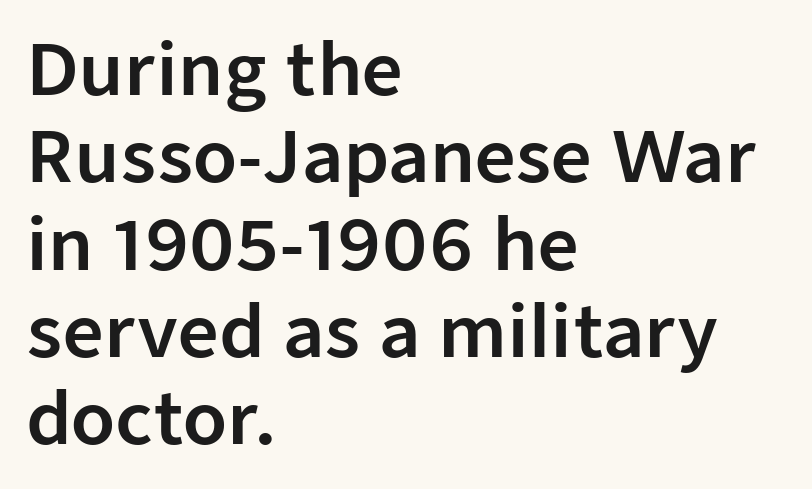
The image shows 71 px sans-serif type, upright; set left-aligned, line spacing 1.23x, normal letter spacing, not underlined; low stroke contrast and a medium x-height.
